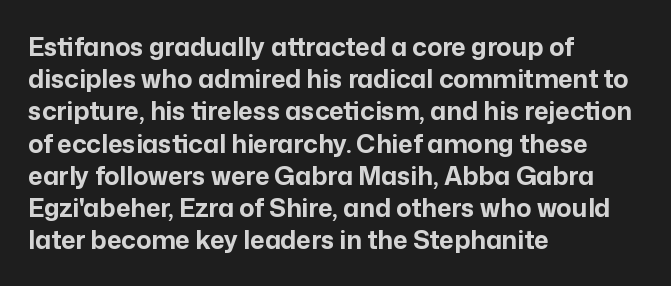
{"italic": "no", "bold": "yes", "underline": "no", "align": "left", "line_spacing": "normal", "line_spacing_ratio": 1.29, "letter_spacing": "normal", "letter_spacing_em": 0.0, "glyph_px": 25}
